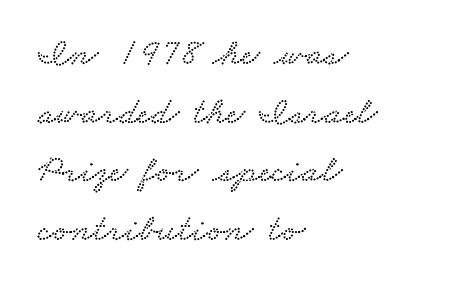
{"serif": "yes", "width": "wide", "stroke_contrast": "low", "x_height": "small", "monospaced": "no", "underline": "no", "align": "left", "line_spacing": "normal", "line_spacing_ratio": 1.54, "letter_spacing": "normal", "letter_spacing_em": 0.0, "glyph_px": 38}
